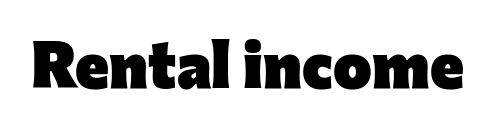
Q: Is the text bold? A: Yes.
Q: Is the text italic (slanted)? A: No, it is upright.
Q: Is the typeface a serif or a sans-serif typeface? A: Sans-serif.
Q: Is the text underlined? A: No.
Q: Is the spacing between letters normal or unusually wide? A: Normal.
Q: Width (condensed, normal, or wide)? A: Normal.
Q: Stroke contrast? A: Low.
Q: x-height? A: Medium.
Q: Monospaced? A: No.
